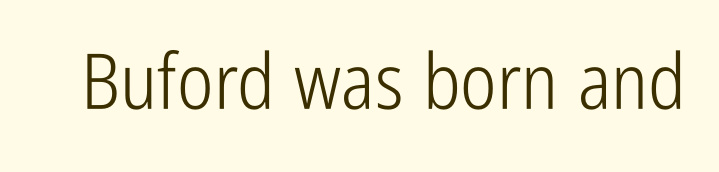
The image shows 77 px light, condensed sans-serif type, upright; set normal letter spacing, not underlined; low stroke contrast and a medium x-height.
